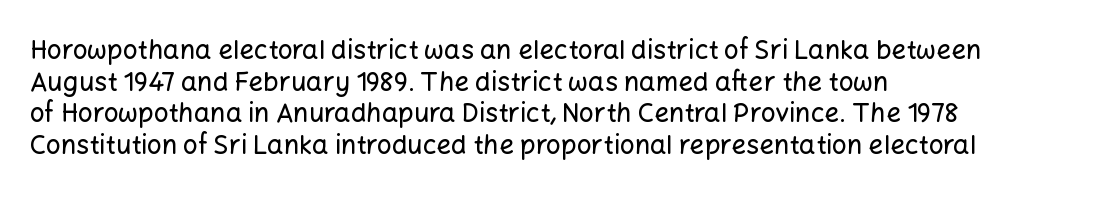
{"italic": "no", "underline": "no", "align": "left", "line_spacing_ratio": 1.22, "letter_spacing": "normal", "letter_spacing_em": 0.0, "glyph_px": 26}
